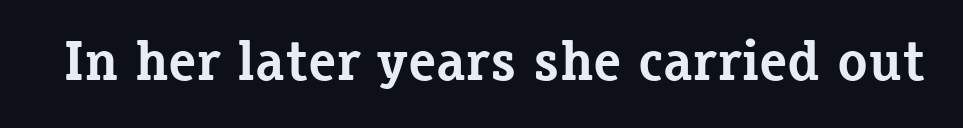
{"serif": "yes", "italic": "no", "bold": "yes", "weight": "bold", "width": "normal", "stroke_contrast": "low", "x_height": "medium", "monospaced": "no", "underline": "no", "letter_spacing": "normal", "letter_spacing_em": 0.0, "glyph_px": 56}
